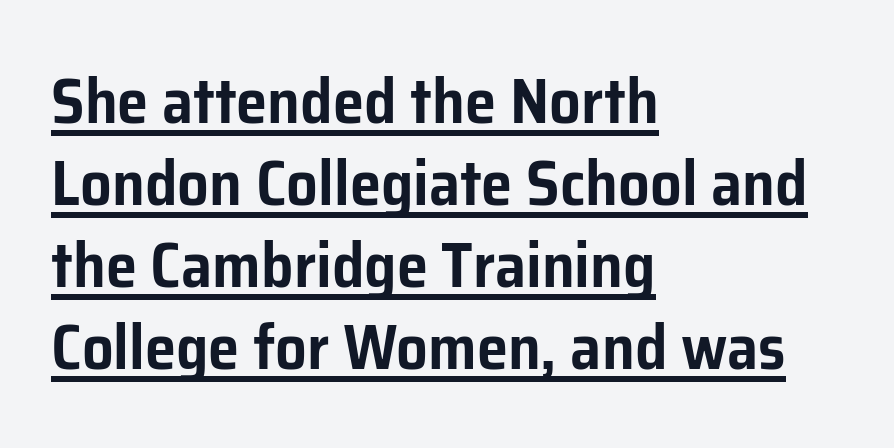
Underlined type. Spacing verdict: proportional, widths tailored to each character. Which margin do the lines hug? The left one — the right edge is uneven. Standard letterfit; no display-style spreading of the glyphs. Is this a sans? Yes — the strokes have no serifs.
